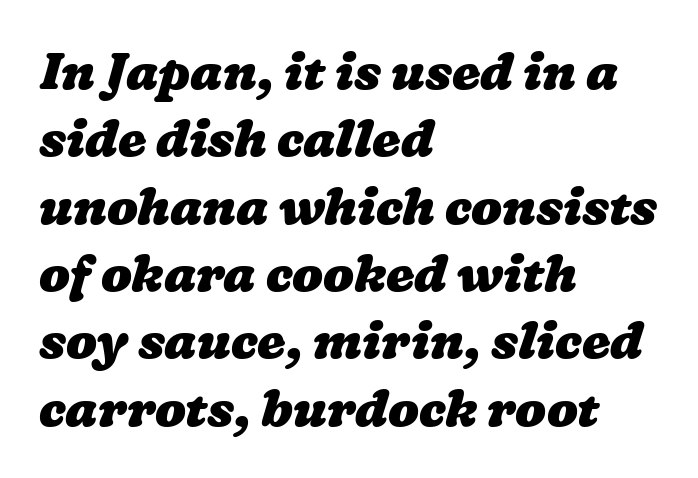
The strip under each line holds only bare page. Compared with an ordinary text face, these strokes are far heavier — a full bold. There is no visible air inserted between adjacent glyphs. Spacing verdict: proportional, widths tailored to each character. The rows are spaced the way most documents space them. Horizontally, the lines are justified to the leading edge only.
